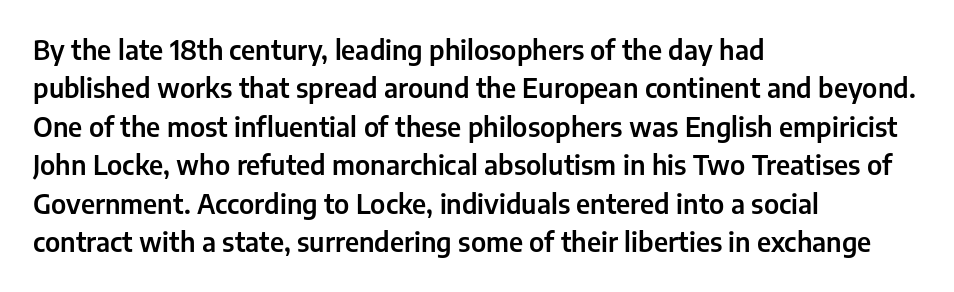
{"italic": "no", "underline": "no", "align": "left", "line_spacing": "normal", "line_spacing_ratio": 1.48, "letter_spacing": "normal", "letter_spacing_em": 0.0, "glyph_px": 26}
